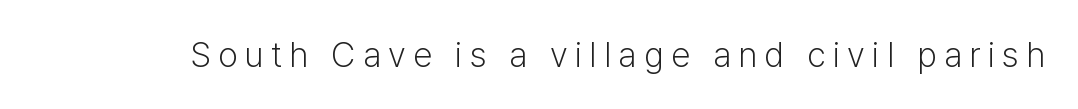
The weight tops out at a normal text grade. Between one letter and the next there's a generous, obvious gap. Is this a fixed-width face? No — the glyphs have proportional, varying widths. Italic? Not at all — the glyphs are vertical.
